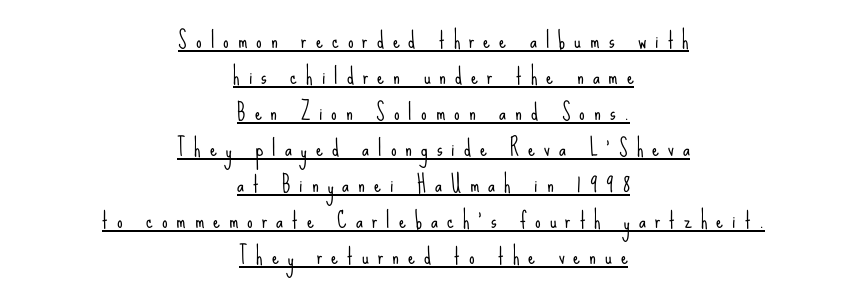
{"italic": "no", "bold": "no", "underline": "yes", "align": "center", "line_spacing": "normal", "line_spacing_ratio": 1.64, "letter_spacing": "wide", "letter_spacing_em": 0.41, "glyph_px": 22}
